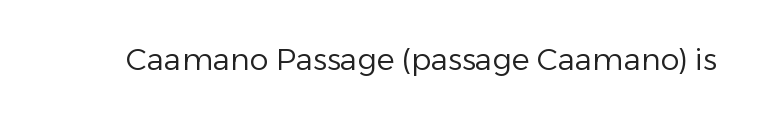
The image shows 30 px regular-weight sans-serif type, upright; set normal letter spacing, not underlined; low stroke contrast and a medium x-height.
